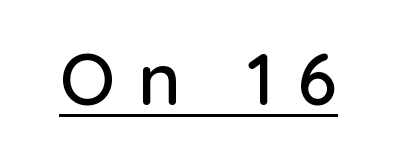
{"serif": "no", "italic": "no", "width": "normal", "stroke_contrast": "low", "x_height": "medium", "monospaced": "no", "underline": "yes", "letter_spacing": "wide", "letter_spacing_em": 0.31, "glyph_px": 73}
